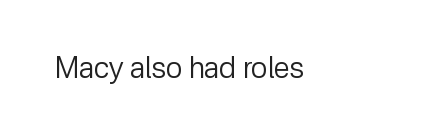
{"serif": "no", "italic": "no", "bold": "no", "weight": "regular", "width": "normal", "stroke_contrast": "low", "x_height": "medium", "monospaced": "no", "underline": "no", "letter_spacing": "normal", "letter_spacing_em": 0.0, "glyph_px": 29}
